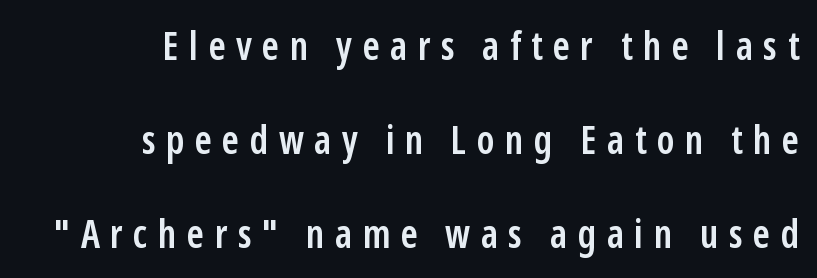
Q: Is the text bold? A: Semi-bold.
Q: Is the text italic (slanted)? A: No, it is upright.
Q: Is the typeface a serif or a sans-serif typeface? A: Sans-serif.
Q: Is the text underlined? A: No.
Q: How is the paragraph aligned? A: Right-aligned.
Q: Is the spacing between letters normal or unusually wide? A: Unusually wide.
Q: Is the spacing between lines tight, normal or loose? A: Loose.
Q: Width (condensed, normal, or wide)? A: Condensed.
Q: Stroke contrast? A: Low.
Q: x-height? A: Medium.
Q: Monospaced? A: No.
